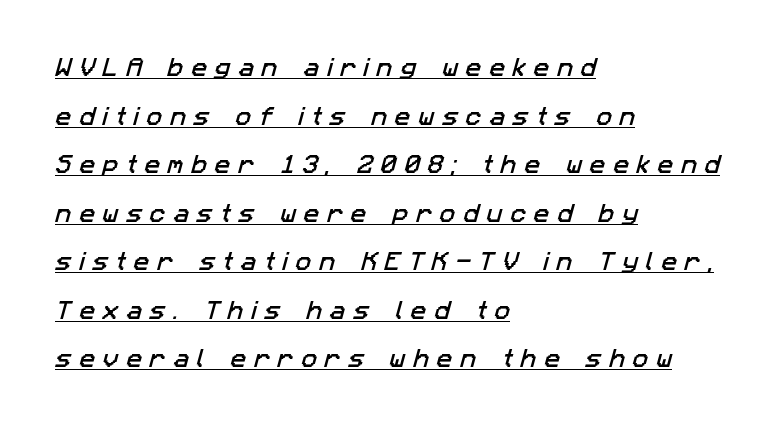
{"underline": "yes", "align": "left", "line_spacing": "loose", "line_spacing_ratio": 2.31, "letter_spacing": "wide", "letter_spacing_em": 0.37, "glyph_px": 21}
